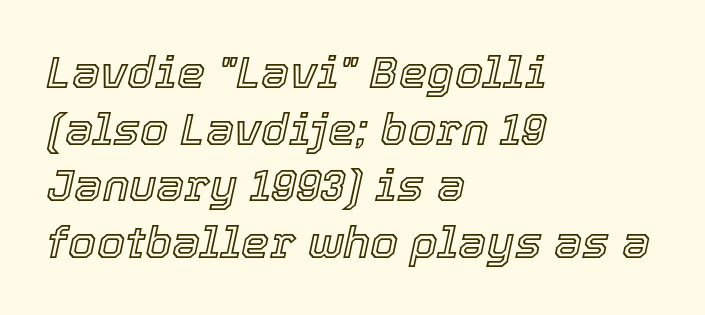
The image shows 45 px text type, italic (leaning right); set left-aligned, normal line spacing (1.26x), normal letter spacing, not underlined; a medium x-height.
